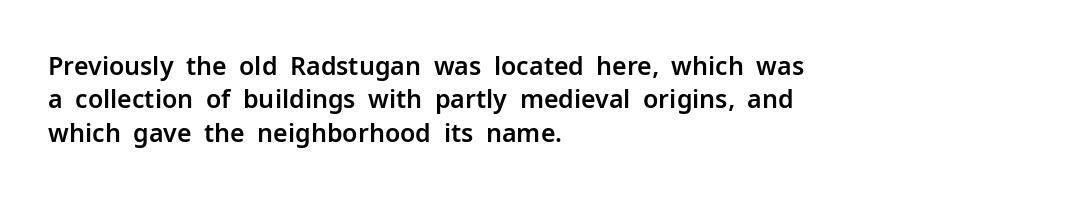
The image shows 25 px text type, upright; set left-aligned, normal line spacing (1.34x), normal letter spacing, not underlined.
